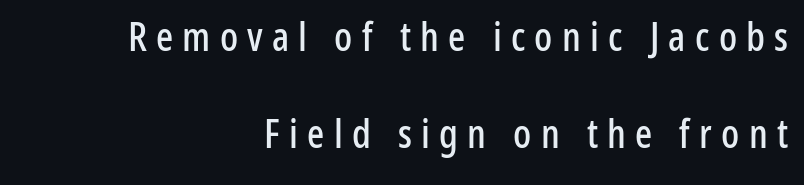
Q: Is the text italic (slanted)? A: No, it is upright.
Q: Is the typeface a serif or a sans-serif typeface? A: Sans-serif.
Q: Is the text underlined? A: No.
Q: How is the paragraph aligned? A: Right-aligned.
Q: Is the spacing between letters normal or unusually wide? A: Unusually wide.
Q: Is the spacing between lines tight, normal or loose? A: Loose.
Q: Width (condensed, normal, or wide)? A: Condensed.
Q: Stroke contrast? A: Low.
Q: x-height? A: Medium.
Q: Monospaced? A: No.
